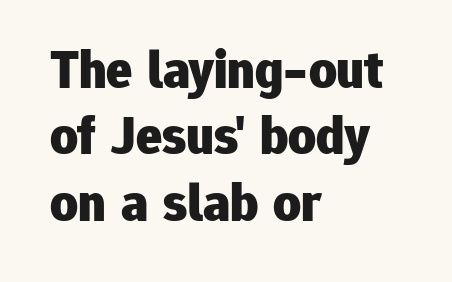
{"serif": "no", "italic": "no", "bold": "yes", "weight": "heavy", "width": "normal", "stroke_contrast": "low", "x_height": "medium", "monospaced": "no", "underline": "no", "align": "left", "line_spacing_ratio": 1.23, "letter_spacing": "normal", "letter_spacing_em": 0.0, "glyph_px": 54}
